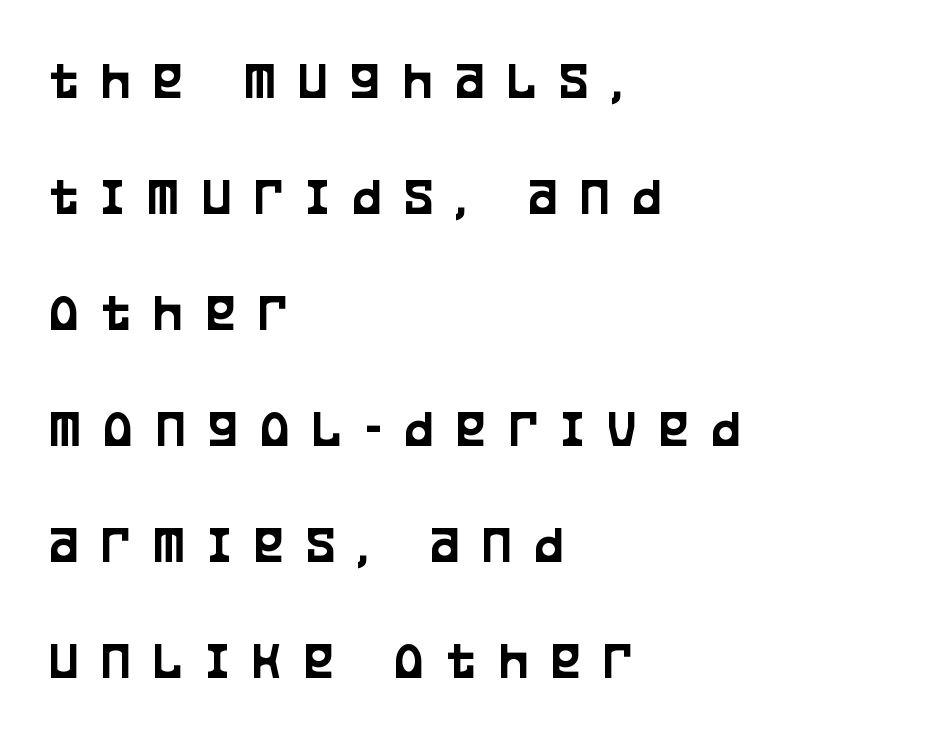
Q: Is the text italic (slanted)? A: No, it is upright.
Q: Is the typeface a serif or a sans-serif typeface? A: Sans-serif.
Q: Is the text underlined? A: No.
Q: How is the paragraph aligned? A: Left-aligned.
Q: Is the spacing between letters normal or unusually wide? A: Unusually wide.
Q: Is the spacing between lines tight, normal or loose? A: Loose.
Q: Width (condensed, normal, or wide)? A: Condensed.
Q: Stroke contrast? A: Low.
Q: x-height? A: Large.
Q: Monospaced? A: No.
